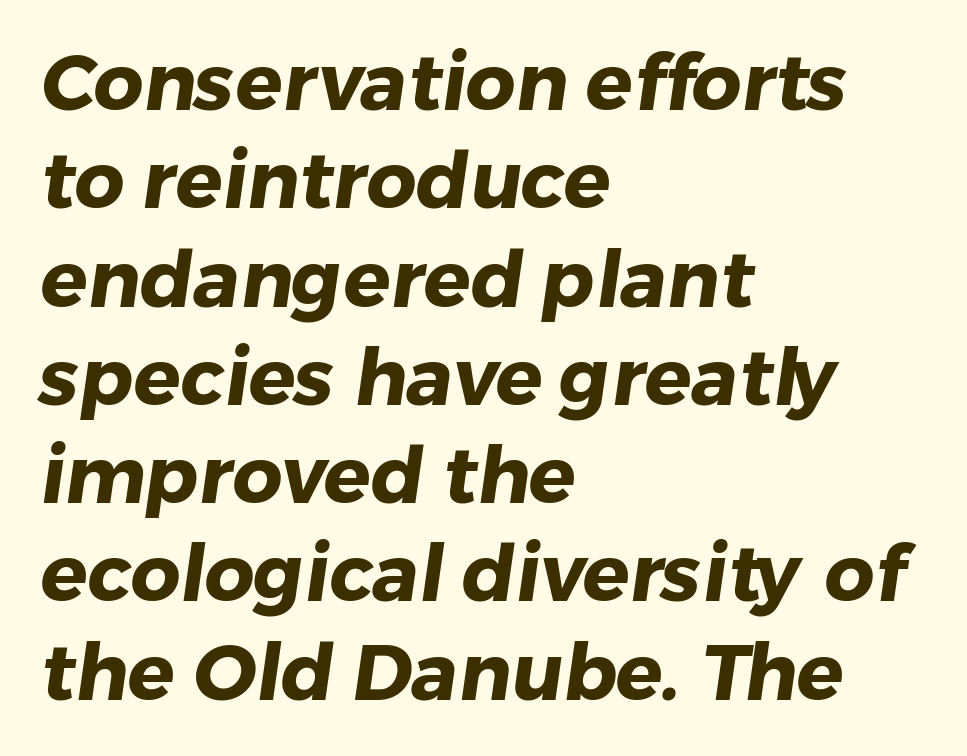
The image shows 78 px heavy sans-serif type; set left-aligned, normal line spacing (1.26x), normal letter spacing, not underlined; low stroke contrast and a medium x-height.
